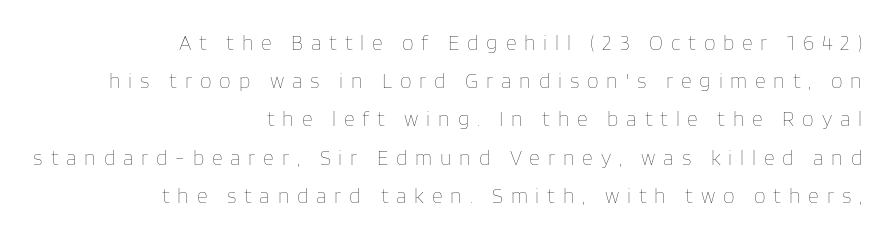
Q: Is the text bold? A: No.
Q: Is the text italic (slanted)? A: No, it is upright.
Q: Is the text underlined? A: No.
Q: How is the paragraph aligned? A: Right-aligned.
Q: Is the spacing between letters normal or unusually wide? A: Unusually wide.
